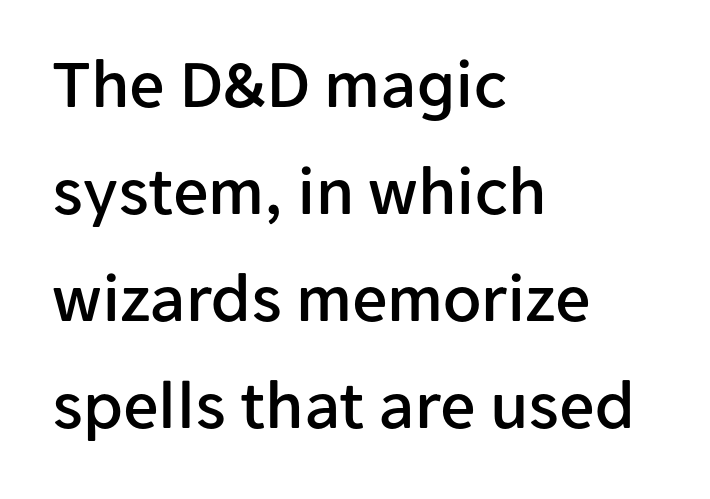
The image shows 70 px sans-serif type, upright; set left-aligned, normal line spacing (1.53x), normal letter spacing, not underlined; low stroke contrast and a medium x-height.
